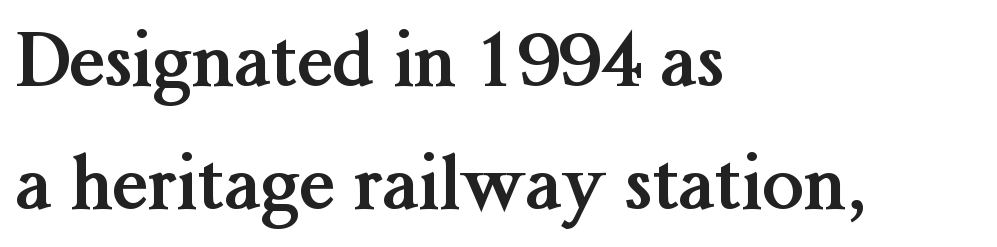
The image shows 74 px semibold serif type, upright; set left-aligned, normal line spacing (1.66x), normal letter spacing, not underlined; medium stroke contrast and a medium x-height.
